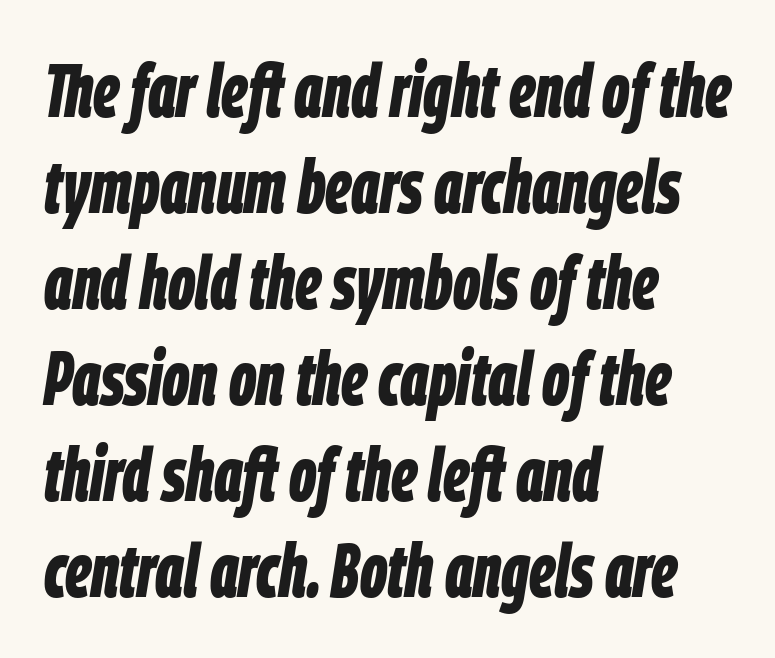
{"italic": "yes", "lean": "right", "slant_degrees": 9, "bold": "yes", "weight": "bold", "width": "condensed", "stroke_contrast": "low", "x_height": "large", "monospaced": "no", "underline": "no", "align": "left", "line_spacing": "normal", "line_spacing_ratio": 1.28, "letter_spacing": "normal", "letter_spacing_em": 0.0, "glyph_px": 75}
